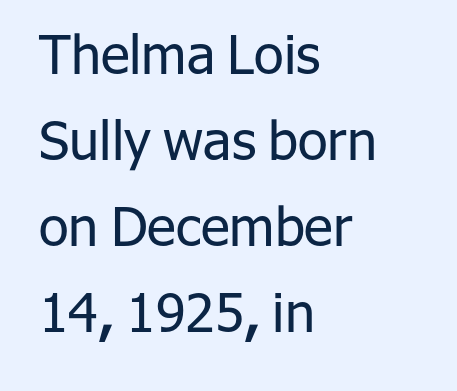
{"serif": "no", "italic": "no", "bold": "no", "weight": "regular", "width": "normal", "stroke_contrast": "low", "x_height": "medium", "monospaced": "no", "underline": "no", "align": "left", "line_spacing": "normal", "line_spacing_ratio": 1.59, "letter_spacing": "normal", "letter_spacing_em": 0.0, "glyph_px": 54}
